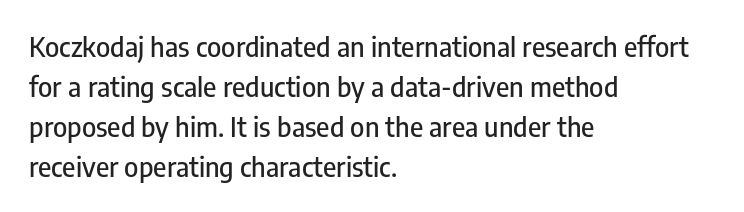
Regular leading. The zone under the glyphs is completely vacant. Italic? Not at all — the glyphs are vertical. A typesetter would call this zero additional tracking. Leftover space on each line is placed entirely after the last word.
